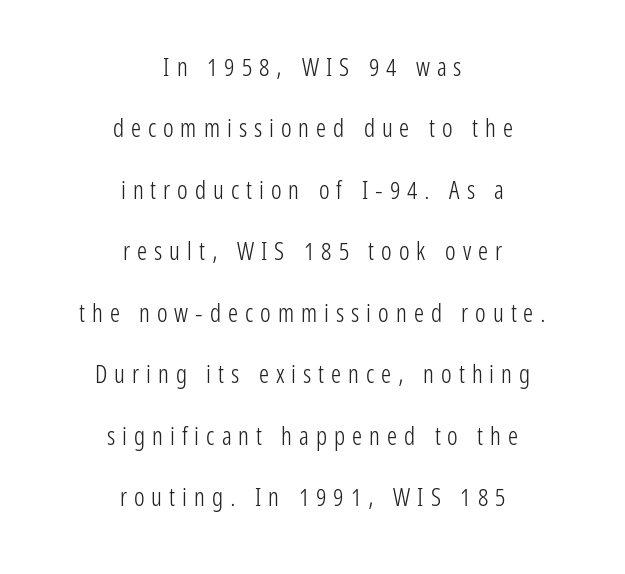
The image shows 25 px text type, upright; set centered, loose line spacing (2.46x), unusually wide letter spacing (+0.28 em), not underlined.
